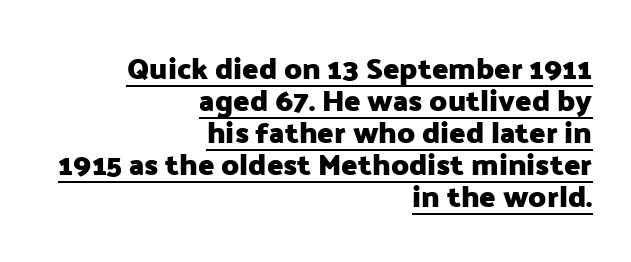
Observe the absence of serifs on each vertical stroke in this sample. What stands out about the letter spacing? Nothing — it is the standard amount. This is the regular roman posture of the typeface. The passage shown is underscored from start to finish. The paragraph has a hard right edge and a soft left edge.
